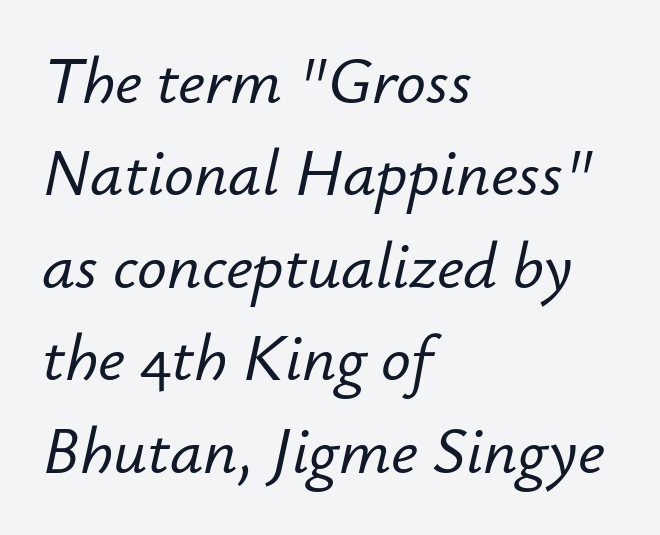
Think of a printed novel: that variable character pitch is what you see here. Descenders hang freely into open space. In terms of posture, this sample is oblique. In terms of letterspacing, this is plain default setting. The rag falls on the right side of this text block.
